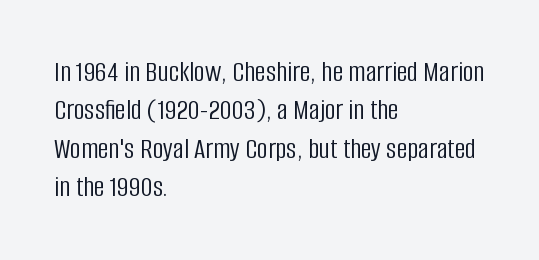
The letters advance in unequal steps, a hallmark of proportional type. Notice how descenders clear the ascenders below comfortably — that's standard leading. Look at the tracking — it's just the regular setting, nothing added. These lines are composed in type without serifs. This is roman type, the default non-slanted kind. Think standard paragraph weight, or any step lighter than that.
